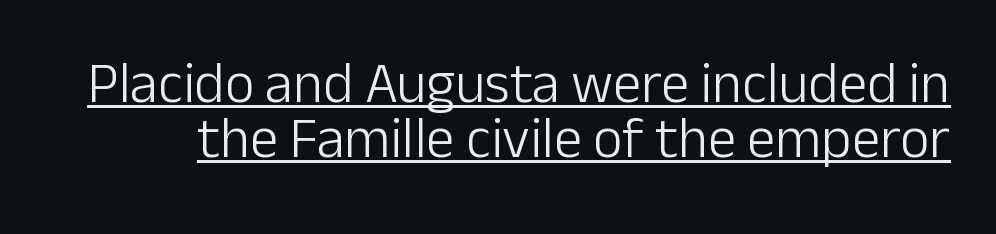
The passage shown is typeset with a sans-serif family. The letterforms sit shoulder to shoulder at normal distance. A typesetter would mark this as roman, not italic. On a weight scale, this lands at 450 or below. The words here are underlined.
